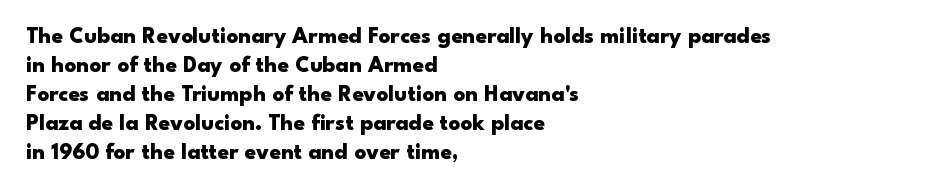
The image shows 23 px bold type, upright; set left-aligned, normal line spacing (1.26x), normal letter spacing, not underlined.
